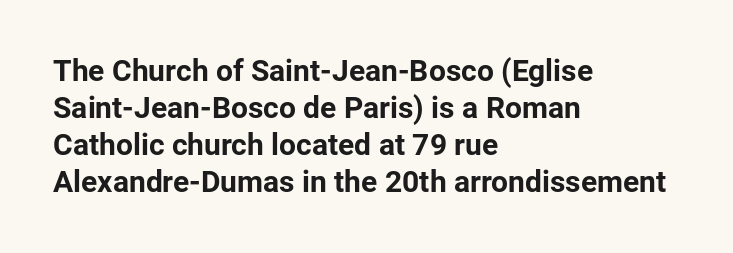
The image shows 30 px bold sans-serif type, upright; set left-aligned, line spacing 1.23x, normal letter spacing, not underlined; low stroke contrast and a medium x-height.
